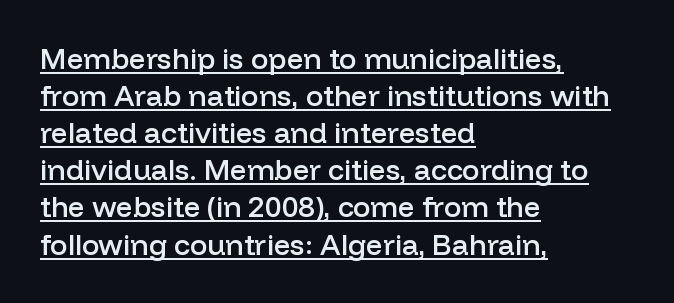
The image shows 29 px semibold sans-serif type, upright; set left-aligned, normal line spacing (1.28x), normal letter spacing, underlined; low stroke contrast and a medium x-height.
